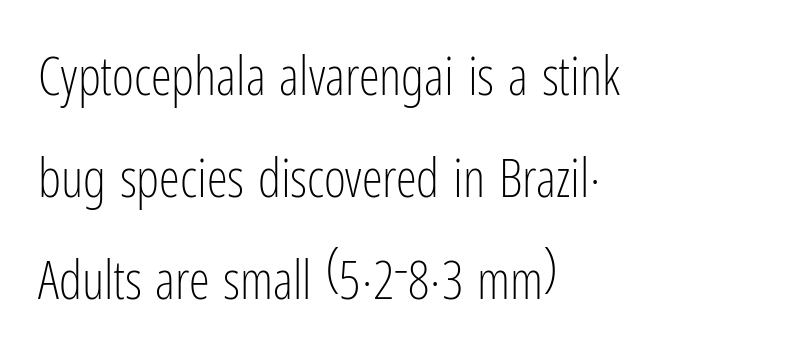
{"serif": "no", "italic": "no", "bold": "no", "weight": "light", "width": "condensed", "stroke_contrast": "low", "x_height": "medium", "monospaced": "no", "underline": "no", "align": "left", "line_spacing": "loose", "line_spacing_ratio": 1.92, "letter_spacing": "normal", "letter_spacing_em": 0.0, "glyph_px": 53}
